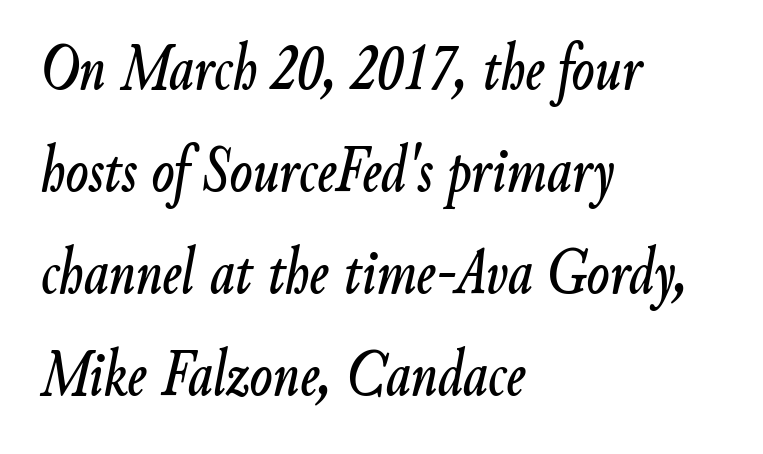
Q: Is the text italic (slanted)? A: Yes, it leans right by about 9 degrees.
Q: Is the text underlined? A: No.
Q: How is the paragraph aligned? A: Left-aligned.
Q: Is the spacing between letters normal or unusually wide? A: Normal.
Q: Is the spacing between lines tight, normal or loose? A: Normal.
Q: Width (condensed, normal, or wide)? A: Condensed.
Q: Stroke contrast? A: Low.
Q: x-height? A: Small.
Q: Monospaced? A: No.
